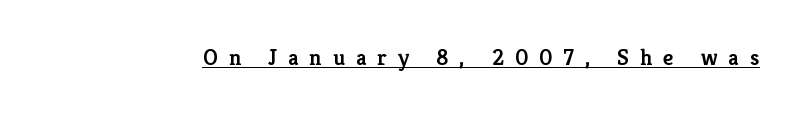
{"italic": "no", "bold": "semi", "underline": "yes", "letter_spacing": "wide", "letter_spacing_em": 0.47, "glyph_px": 23}
